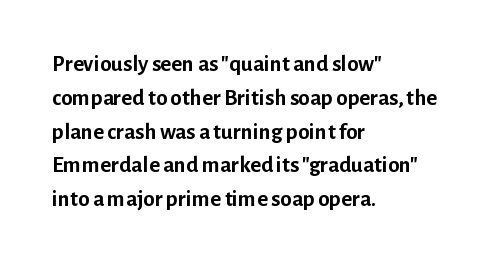
The image shows 23 px bold type, upright; set left-aligned, normal line spacing (1.47x), normal letter spacing, not underlined.
